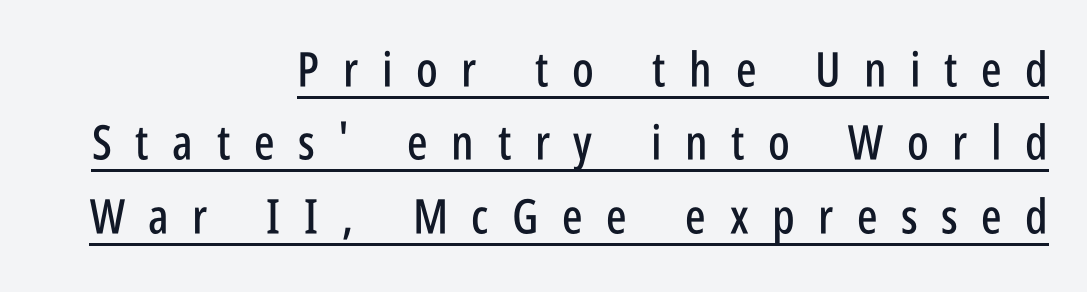
{"serif": "no", "italic": "no", "width": "condensed", "stroke_contrast": "low", "x_height": "large", "monospaced": "no", "underline": "yes", "align": "right", "line_spacing": "normal", "line_spacing_ratio": 1.53, "letter_spacing": "wide", "letter_spacing_em": 0.49, "glyph_px": 48}
